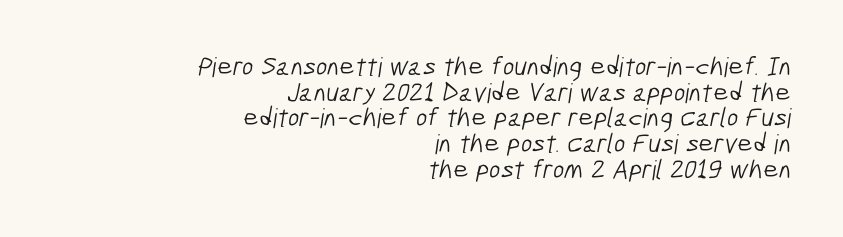
{"bold": "no", "underline": "no", "align": "right", "line_spacing": "tight", "line_spacing_ratio": 0.95, "letter_spacing": "normal", "letter_spacing_em": 0.0, "glyph_px": 27}
